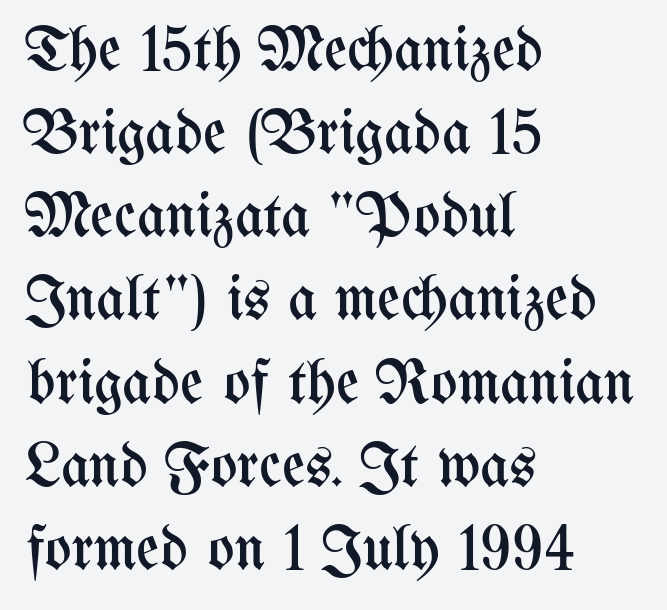
{"italic": "no", "bold": "no", "weight": "regular", "width": "condensed", "stroke_contrast": "medium", "x_height": "medium", "monospaced": "no", "underline": "no", "align": "left", "line_spacing": "normal", "line_spacing_ratio": 1.32, "letter_spacing": "normal", "letter_spacing_em": 0.0, "glyph_px": 63}
